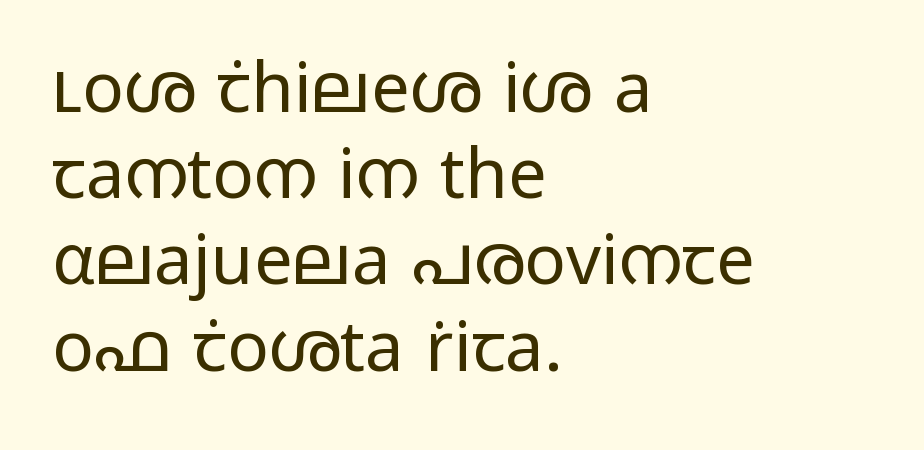
The image shows 69 px regular-weight, wide sans-serif type, upright; set left-aligned, normal line spacing (1.25x), normal letter spacing, not underlined; low stroke contrast and a medium x-height.
